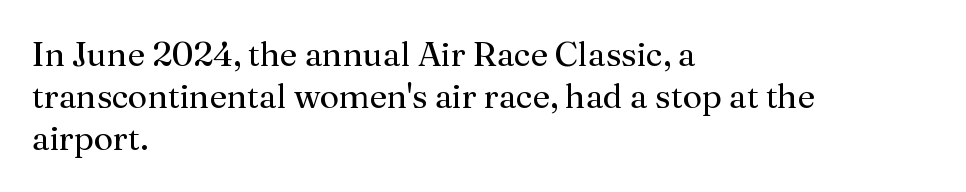
Tracking here is standard; glyphs follow each other at the usual distance. Underline: absent. Alignment: flush left. No italicization has been applied; the sample stays upright. Unlike a clean sans, this face finishes its strokes with serifs. Think of a printed novel: that variable character pitch is what you see here.
